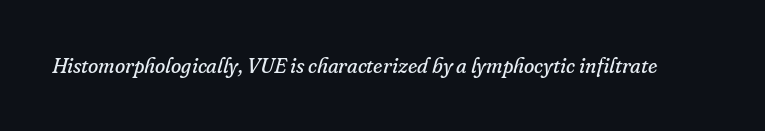
The tracking reads as untouched default to a designer's eye. The typesetting does not lean heavy: it is not bold. An italicized treatment has been applied to the whole sample. Underline: absent.
